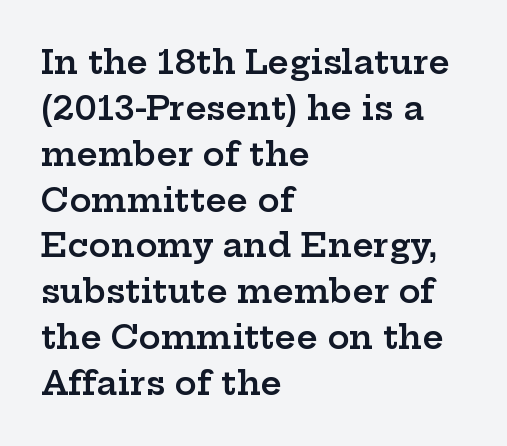
{"serif": "yes", "italic": "no", "bold": "semi", "weight": "semibold", "width": "wide", "stroke_contrast": "low", "x_height": "medium", "monospaced": "no", "underline": "no", "align": "left", "line_spacing": "normal", "line_spacing_ratio": 1.39, "letter_spacing": "normal", "letter_spacing_em": 0.0, "glyph_px": 33}
